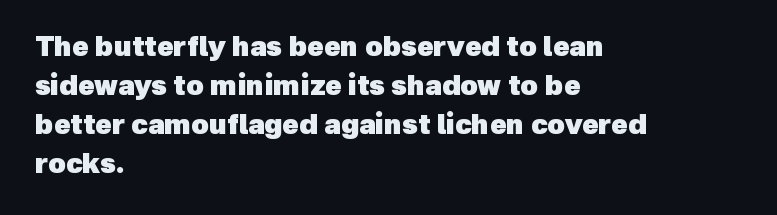
Check the space under the baseline: it is left empty. These lines sit exactly where default settings would place them. Its strokes are broad and dark, the hallmark of bold type. The compositor pushed each line to the left boundary.
